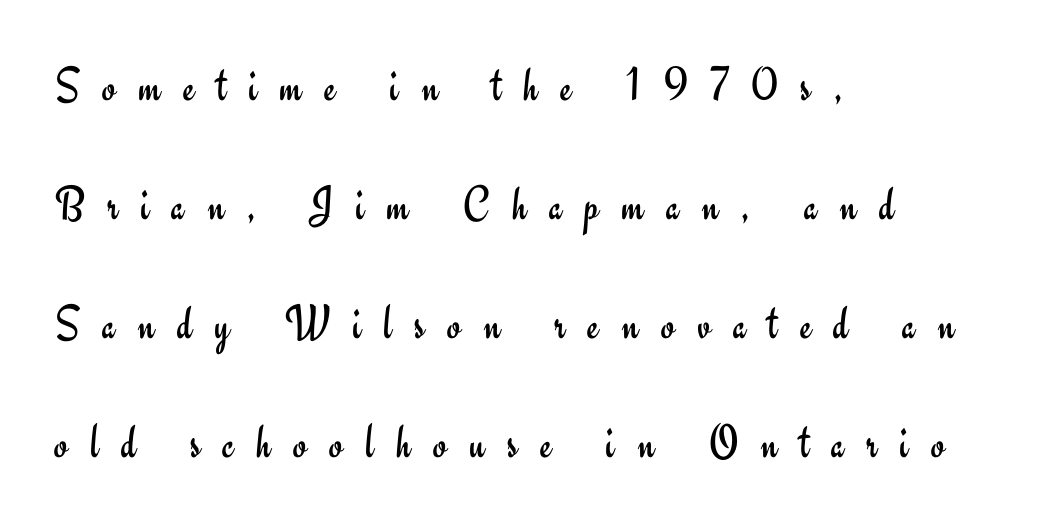
{"serif": "no", "bold": "no", "weight": "regular", "width": "normal", "stroke_contrast": "low", "x_height": "small", "monospaced": "no", "underline": "no", "align": "left", "line_spacing": "loose", "line_spacing_ratio": 2.43, "letter_spacing": "wide", "letter_spacing_em": 0.46, "glyph_px": 49}
